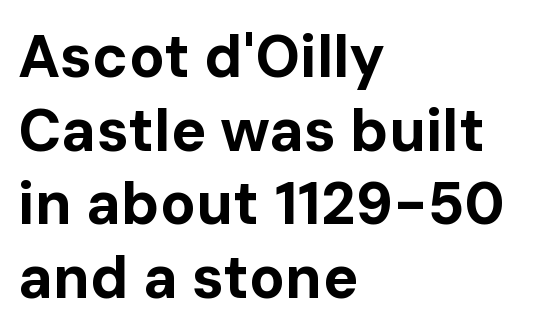
The image shows 59 px bold sans-serif type, upright; set left-aligned, normal line spacing (1.25x), normal letter spacing, not underlined; low stroke contrast and a medium x-height.
